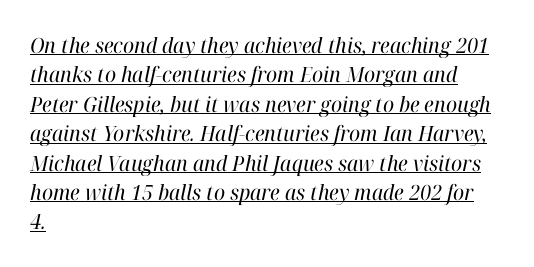
Q: Is the text bold? A: No.
Q: Is the text italic (slanted)? A: Yes, it leans right by about 12 degrees.
Q: Is the text underlined? A: Yes.
Q: How is the paragraph aligned? A: Left-aligned.
Q: Is the spacing between letters normal or unusually wide? A: Normal.
Q: Is the spacing between lines tight, normal or loose? A: Normal.
